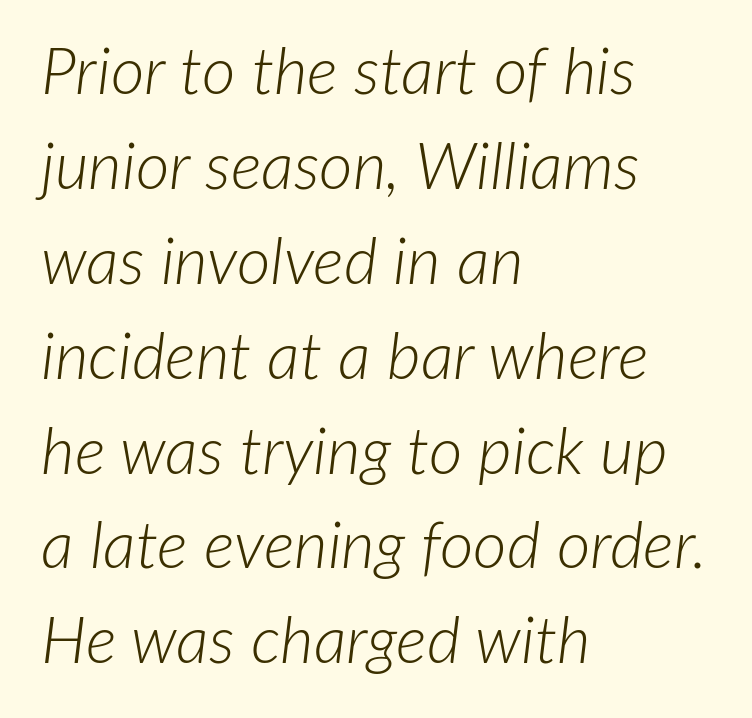
Inter-character spacing is left at the font's built-in metrics. You can tell it's italic because the verticals aren't actually vertical. Ink coverage per letter is moderate at most. A typesetter would call this leading conventional body-copy spacing. Bare-footed words on every line.
